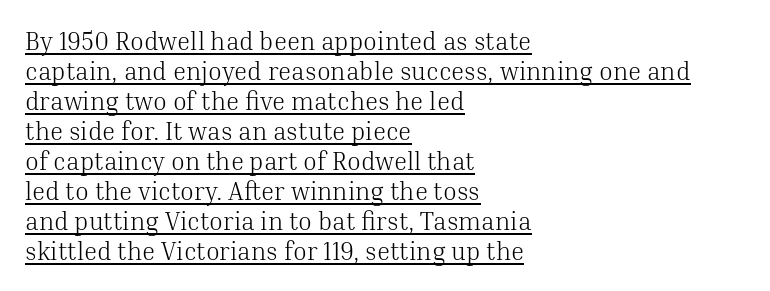
Q: Is the text bold? A: No.
Q: Is the text italic (slanted)? A: No, it is upright.
Q: Is the text underlined? A: Yes.
Q: How is the paragraph aligned? A: Left-aligned.
Q: Is the spacing between letters normal or unusually wide? A: Normal.
